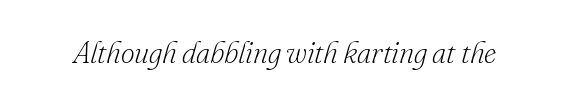
{"serif": "yes", "italic": "yes", "lean": "right", "slant_degrees": 16, "bold": "no", "weight": "light", "width": "normal", "stroke_contrast": "low", "x_height": "small", "monospaced": "no", "underline": "no", "letter_spacing": "normal", "letter_spacing_em": 0.0, "glyph_px": 30}
